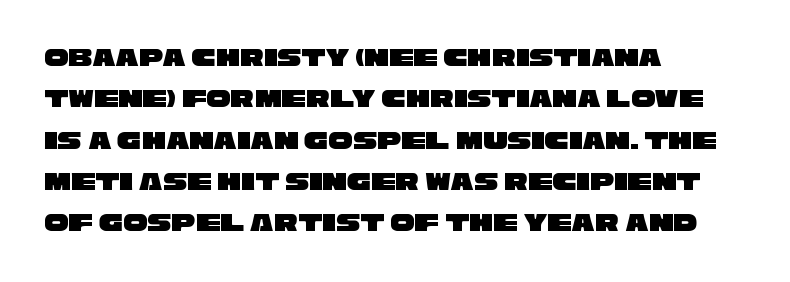
{"underline": "no", "align": "left", "line_spacing": "normal", "line_spacing_ratio": 1.53, "letter_spacing": "normal", "letter_spacing_em": 0.0, "glyph_px": 27}
